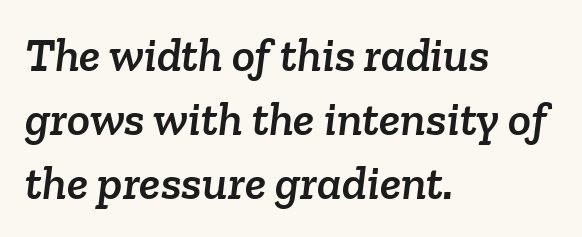
Q: Is the typeface a serif or a sans-serif typeface? A: Serif.
Q: Is the text underlined? A: No.
Q: How is the paragraph aligned? A: Left-aligned.
Q: Is the spacing between letters normal or unusually wide? A: Normal.
Q: Is the spacing between lines tight, normal or loose? A: Normal.
Q: Width (condensed, normal, or wide)? A: Normal.
Q: Stroke contrast? A: Low.
Q: x-height? A: Medium.
Q: Monospaced? A: No.
